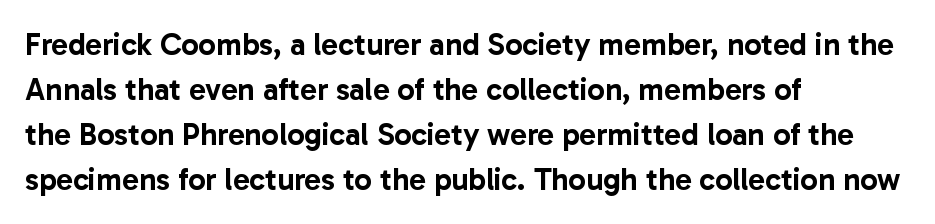
Caption: standard tracking, unaltered. Notice how the stems are strictly vertical — no italics here. These lines are rendered in a variable-pitch font. Regarding leading, the lines here are spaced in the standard way.
